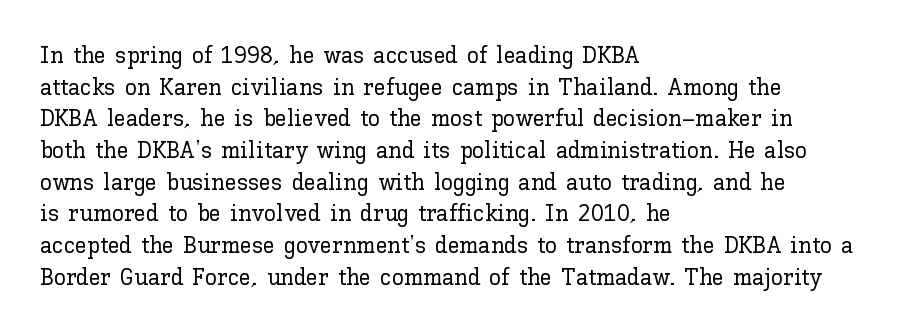
Q: Is the text italic (slanted)? A: No, it is upright.
Q: Is the text underlined? A: No.
Q: How is the paragraph aligned? A: Left-aligned.
Q: Is the spacing between letters normal or unusually wide? A: Normal.
Q: Is the spacing between lines tight, normal or loose? A: Normal.
